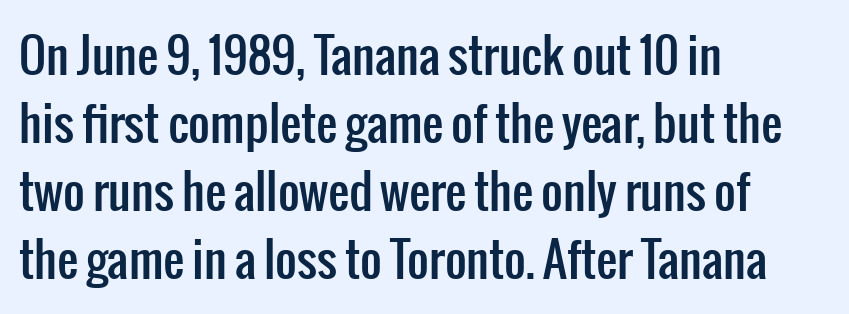
{"serif": "no", "italic": "no", "width": "condensed", "stroke_contrast": "low", "x_height": "medium", "monospaced": "no", "underline": "no", "align": "left", "line_spacing": "normal", "line_spacing_ratio": 1.45, "letter_spacing": "normal", "letter_spacing_em": 0.0, "glyph_px": 47}
